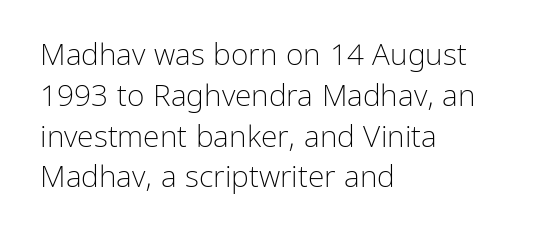
The baseline area is clear. Quick note: interline space is typical. This is roman type, the default non-slanted kind. The lines in this sample share a left origin and differ only in where they stop. Each letter keeps its own natural width here, so spacing adapts to shape.
